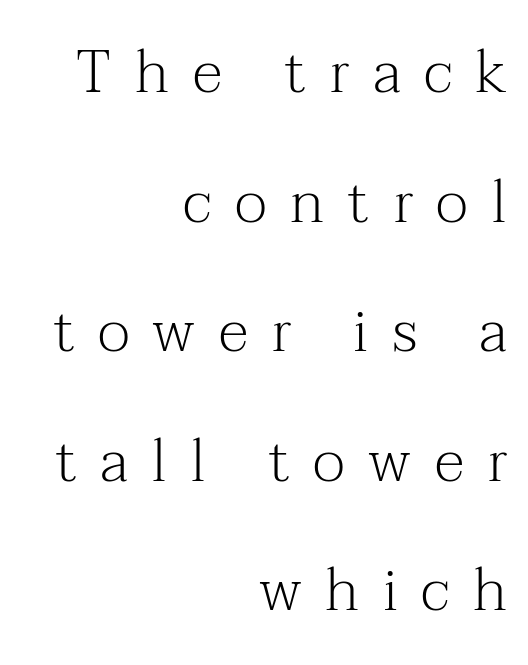
Q: Is the text bold? A: No.
Q: Is the text italic (slanted)? A: No, it is upright.
Q: Is the typeface a serif or a sans-serif typeface? A: Serif.
Q: Is the text underlined? A: No.
Q: How is the paragraph aligned? A: Right-aligned.
Q: Is the spacing between letters normal or unusually wide? A: Unusually wide.
Q: Is the spacing between lines tight, normal or loose? A: Loose.
Q: Width (condensed, normal, or wide)? A: Normal.
Q: Stroke contrast? A: Medium.
Q: x-height? A: Medium.
Q: Monospaced? A: No.
